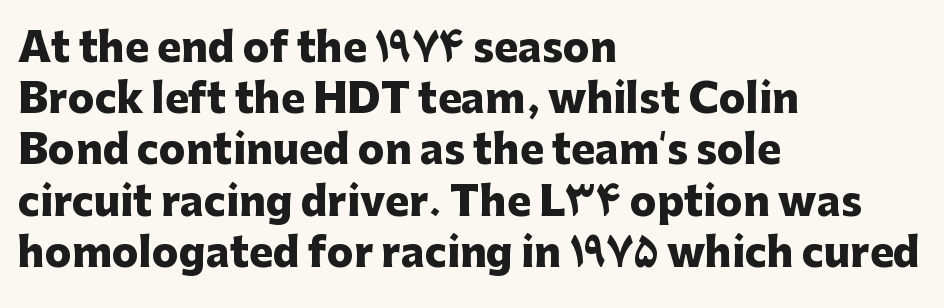
{"serif": "no", "italic": "no", "bold": "yes", "weight": "heavy", "width": "normal", "stroke_contrast": "low", "x_height": "medium", "monospaced": "no", "underline": "no", "align": "left", "line_spacing": "normal", "line_spacing_ratio": 1.28, "letter_spacing": "normal", "letter_spacing_em": 0.0, "glyph_px": 40}
